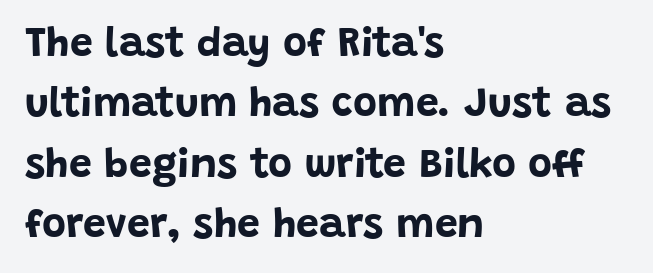
This sample has the flowing, uneven cadence of proportional lettering. Students, observe: this is what conventionally led text looks like. Font category for this specimen: sans-serif. Rendered with straight, roman letterforms. Short note: letters normally spaced. Descender tails drop into unmarked territory.
